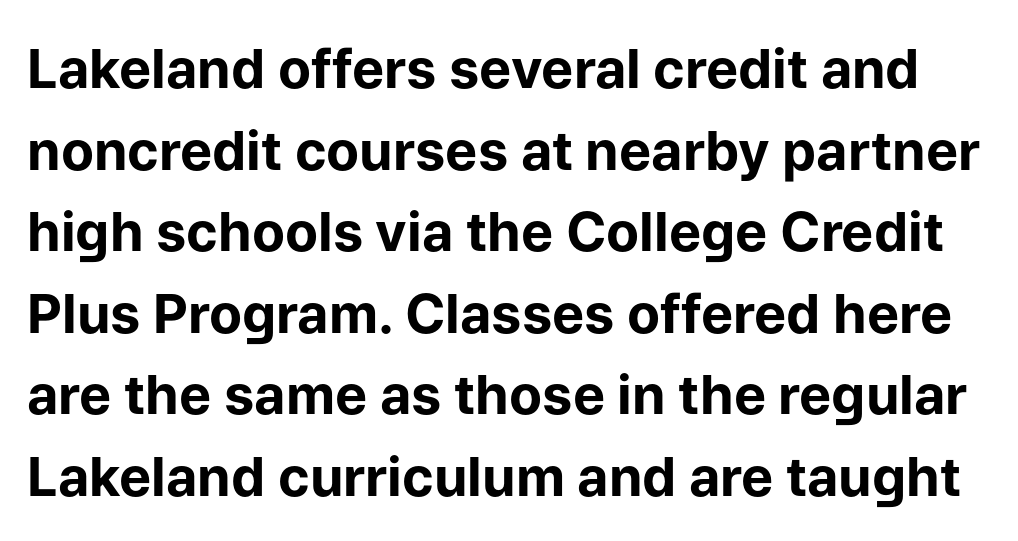
The image shows 54 px bold sans-serif type, upright; set normal line spacing (1.51x), normal letter spacing, not underlined; low stroke contrast and a medium x-height.
